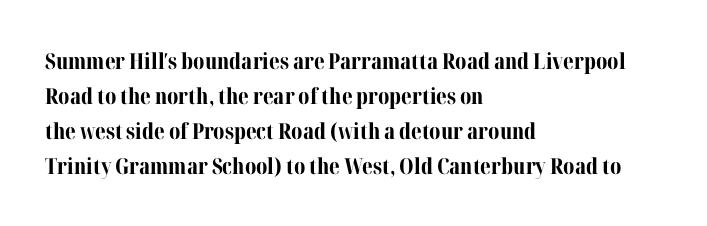
The image shows 22 px bold type, upright; set left-aligned, normal line spacing (1.59x), normal letter spacing, not underlined.
